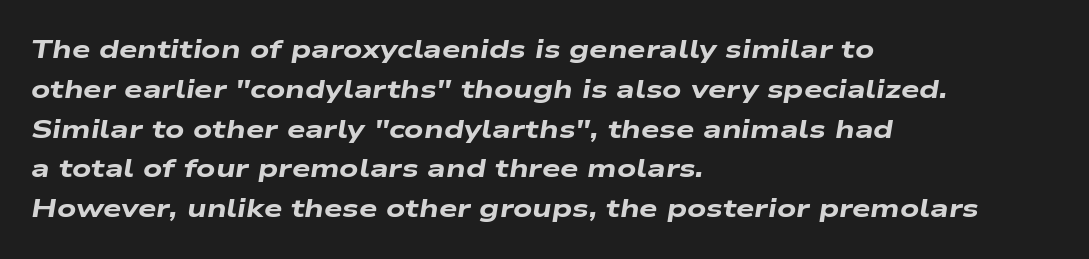
Q: Is the text bold? A: Yes.
Q: Is the text italic (slanted)? A: Yes, it leans right by about 9 degrees.
Q: Is the text underlined? A: No.
Q: How is the paragraph aligned? A: Left-aligned.
Q: Is the spacing between letters normal or unusually wide? A: Normal.
Q: Is the spacing between lines tight, normal or loose? A: Normal.
